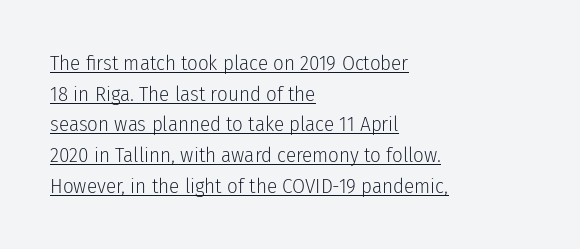
The image shows 21 px text type, upright; set left-aligned, normal line spacing (1.46x), normal letter spacing, underlined.
